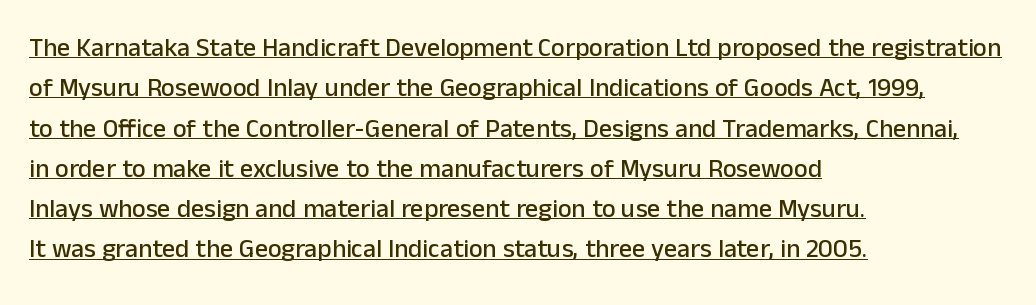
Regarding leading, the lines here are spaced in the standard way. Notice how the passage keeps a crisp vertical edge on the left only. Tall strokes in this sample are plumb rather than angled. Inter-character spacing is left at the font's built-in metrics. Every word sits above its own underline.
